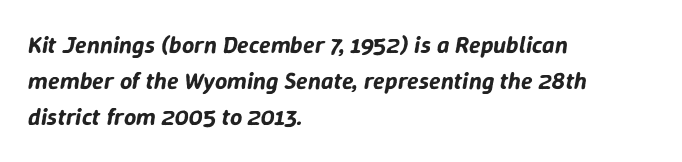
The lettering tilts uniformly, giving the passage an italic look. Leftover space on each line is placed entirely after the last word. Here the glyphs are tracked normally, forming tight word shapes. Letters rest on an invisible, unmarked baseline. Baseline-to-baseline distance is the conventional proportion of letter height.
